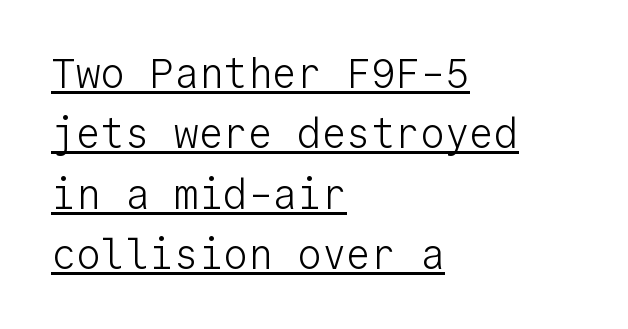
{"serif": "no", "italic": "no", "bold": "no", "weight": "light", "width": "normal", "stroke_contrast": "low", "x_height": "medium", "monospaced": "yes", "underline": "yes", "align": "left", "line_spacing": "normal", "line_spacing_ratio": 1.47, "letter_spacing": "normal", "letter_spacing_em": 0.0, "glyph_px": 41}
